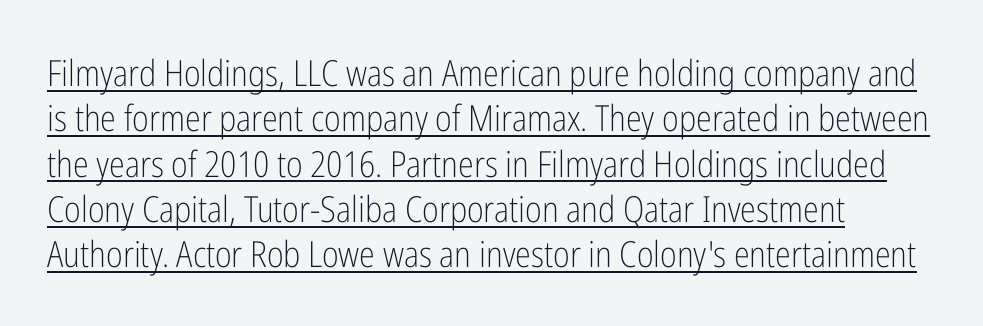
{"serif": "no", "italic": "no", "bold": "no", "weight": "light", "width": "condensed", "stroke_contrast": "low", "x_height": "medium", "monospaced": "no", "underline": "yes", "align": "left", "line_spacing": "normal", "line_spacing_ratio": 1.26, "letter_spacing": "normal", "letter_spacing_em": 0.0, "glyph_px": 36}
